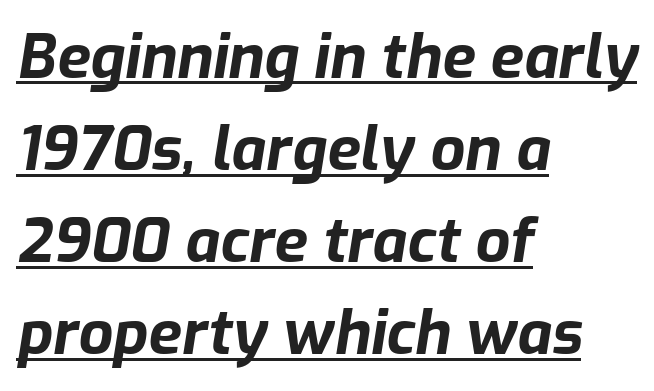
{"italic": "yes", "lean": "right", "slant_degrees": 9, "bold": "yes", "weight": "bold", "width": "normal", "stroke_contrast": "low", "x_height": "medium", "monospaced": "no", "underline": "yes", "align": "left", "line_spacing": "normal", "line_spacing_ratio": 1.51, "letter_spacing": "normal", "letter_spacing_em": 0.0, "glyph_px": 61}
